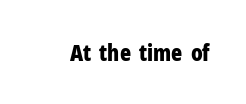
{"italic": "no", "bold": "yes", "underline": "no", "letter_spacing": "normal", "letter_spacing_em": 0.0, "glyph_px": 23}
